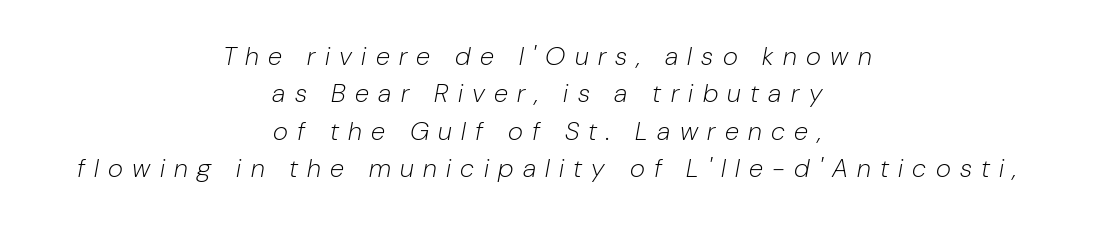
The image shows 26 px text type, italic (leaning right); set centered, normal line spacing (1.44x), unusually wide letter spacing (+0.36 em), not underlined.
